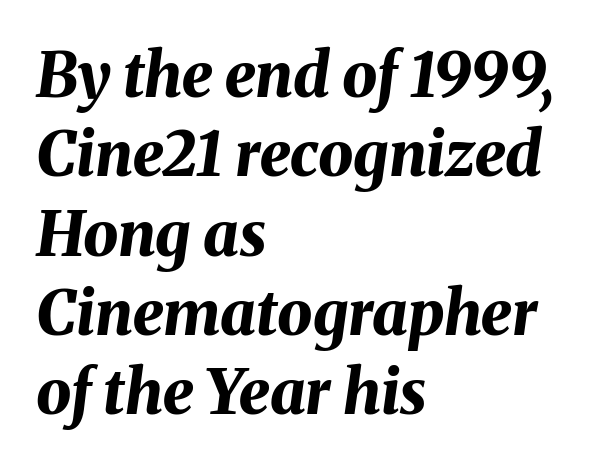
{"italic": "yes", "lean": "right", "slant_degrees": 8, "bold": "yes", "weight": "bold", "width": "normal", "stroke_contrast": "medium", "x_height": "medium", "monospaced": "no", "underline": "no", "align": "left", "line_spacing": "normal", "line_spacing_ratio": 1.28, "letter_spacing": "normal", "letter_spacing_em": 0.0, "glyph_px": 62}
